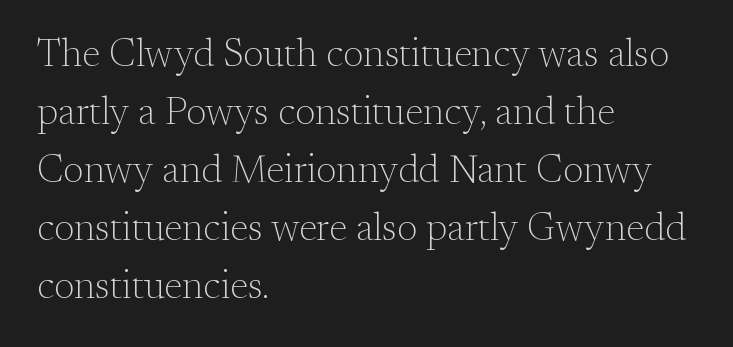
{"serif": "yes", "italic": "no", "bold": "no", "weight": "light", "width": "normal", "stroke_contrast": "medium", "x_height": "small", "monospaced": "no", "underline": "no", "align": "left", "line_spacing": "normal", "line_spacing_ratio": 1.49, "letter_spacing": "normal", "letter_spacing_em": 0.0, "glyph_px": 39}
